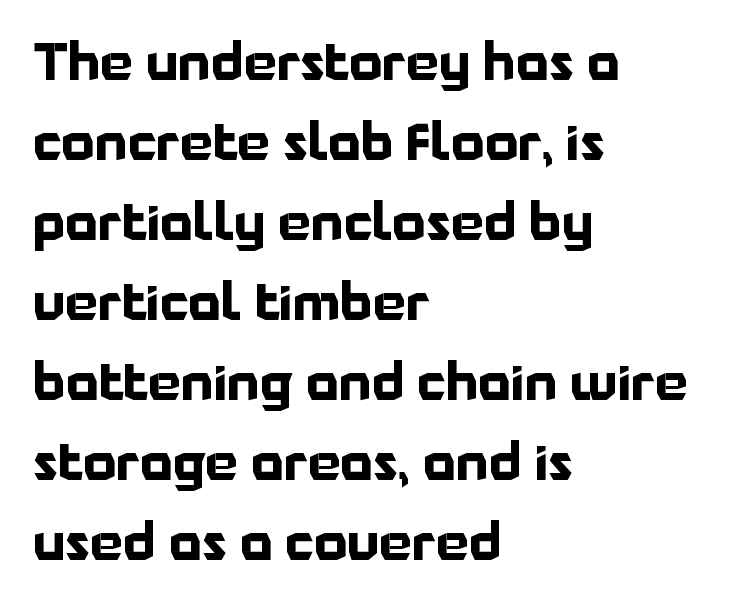
Q: Is the text bold? A: Yes.
Q: Is the text italic (slanted)? A: No, it is upright.
Q: Is the typeface a serif or a sans-serif typeface? A: Sans-serif.
Q: Is the text underlined? A: No.
Q: How is the paragraph aligned? A: Left-aligned.
Q: Is the spacing between letters normal or unusually wide? A: Normal.
Q: Is the spacing between lines tight, normal or loose? A: Normal.
Q: Width (condensed, normal, or wide)? A: Normal.
Q: Stroke contrast? A: Low.
Q: x-height? A: Medium.
Q: Monospaced? A: No.
